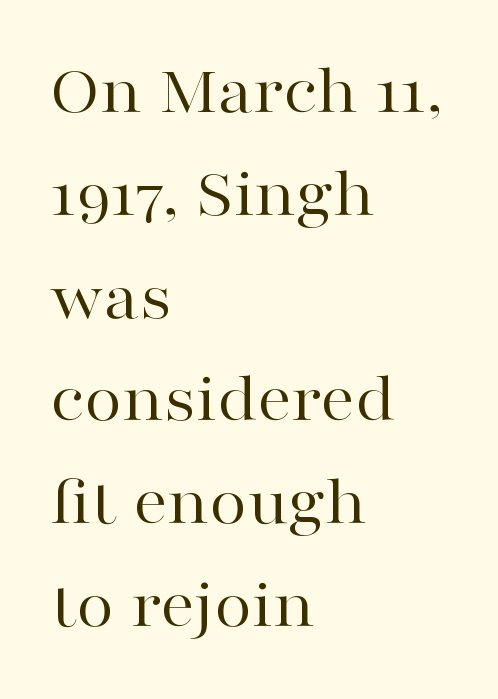
The image shows 69 px regular-weight, wide serif type, upright; set left-aligned, normal line spacing (1.49x), normal letter spacing, not underlined; high stroke contrast and a medium x-height.
